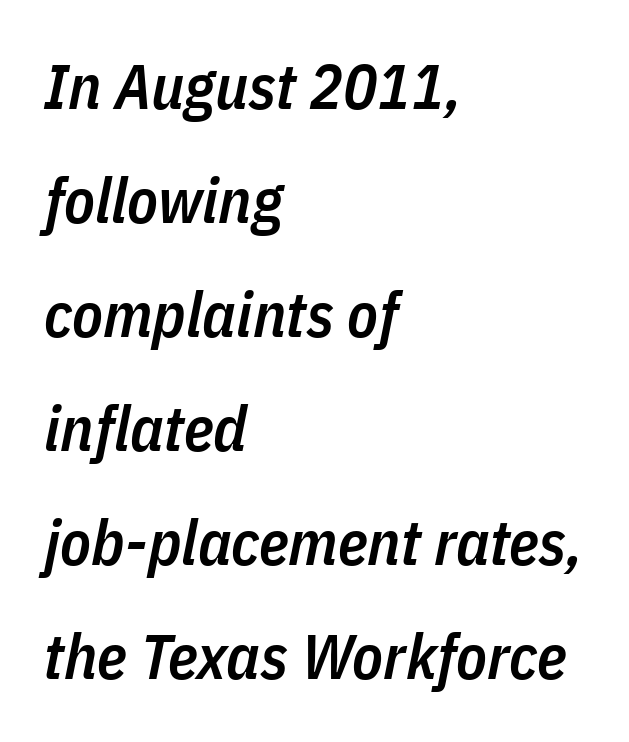
The image shows 63 px semibold, condensed type, italic (leaning right); set left-aligned, line spacing 1.81x, normal letter spacing, not underlined; low stroke contrast and a medium x-height.
